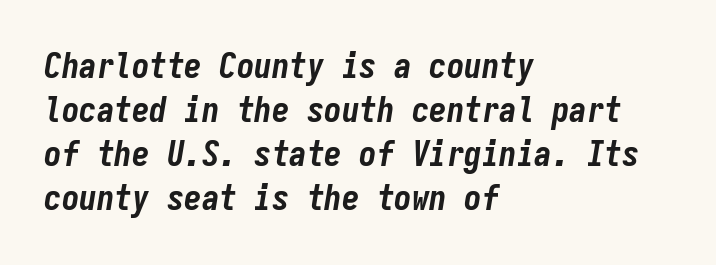
Leading matches the norm, producing a regular column. Does the lettering tilt? It does — this is italic. Spacing between characters is what you'd get straight out of the box. These lines are rendered in a fixed-pitch font. Bare-footed words on every line. Which margin do the lines hug? The left one — the right edge is uneven.
